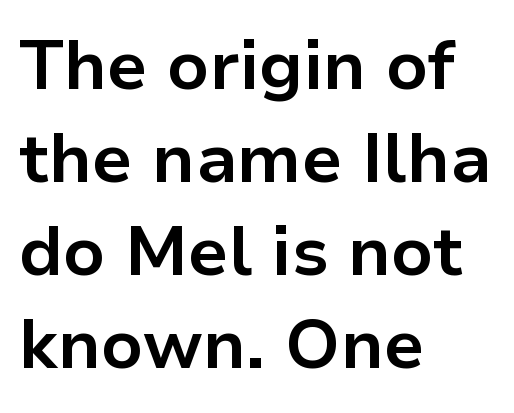
The image shows 69 px bold sans-serif type, upright; set left-aligned, normal line spacing (1.35x), normal letter spacing, not underlined; low stroke contrast and a medium x-height.
